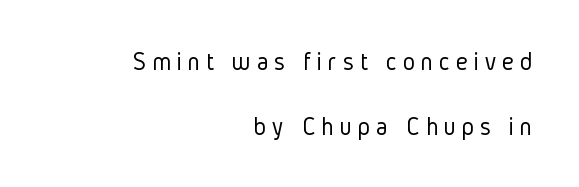
{"italic": "no", "bold": "no", "underline": "no", "align": "right", "line_spacing": "loose", "line_spacing_ratio": 2.49, "letter_spacing": "wide", "letter_spacing_em": 0.23, "glyph_px": 26}
